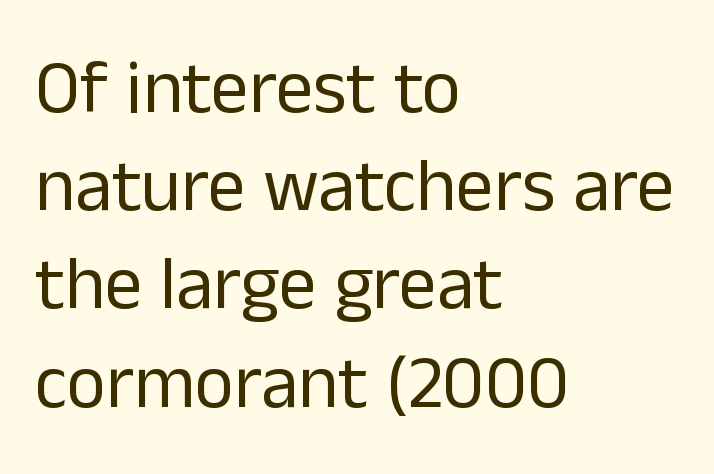
The image shows 75 px regular-weight sans-serif type, upright; set left-aligned, normal line spacing (1.31x), normal letter spacing, not underlined; low stroke contrast and a medium x-height.
